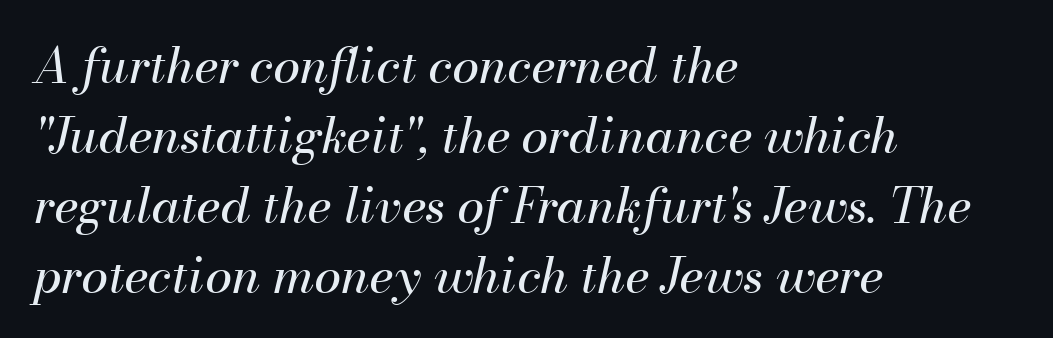
The image shows 49 px regular-weight type, italic (leaning right); set left-aligned, normal line spacing (1.43x), normal letter spacing, not underlined; medium stroke contrast and a small x-height.
